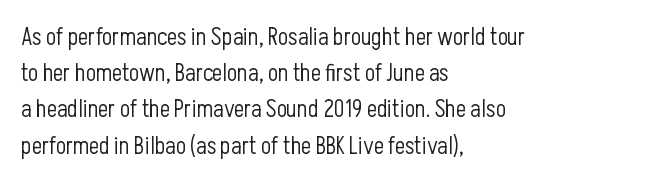
Q: Is the text bold? A: No.
Q: Is the text italic (slanted)? A: No, it is upright.
Q: Is the text underlined? A: No.
Q: How is the paragraph aligned? A: Left-aligned.
Q: Is the spacing between letters normal or unusually wide? A: Normal.
Q: Is the spacing between lines tight, normal or loose? A: Normal.
